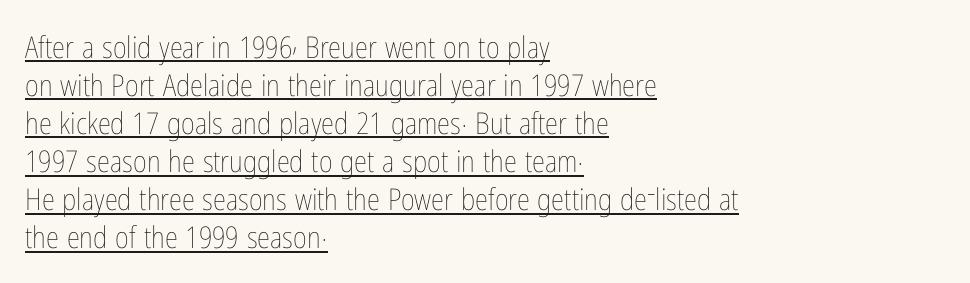
Q: Is the text bold? A: No.
Q: Is the text italic (slanted)? A: No, it is upright.
Q: Is the text underlined? A: Yes.
Q: How is the paragraph aligned? A: Left-aligned.
Q: Is the spacing between letters normal or unusually wide? A: Normal.
Q: Is the spacing between lines tight, normal or loose? A: Normal.
Q: Width (condensed, normal, or wide)? A: Condensed.
Q: Stroke contrast? A: Low.
Q: x-height? A: Medium.
Q: Monospaced? A: No.
